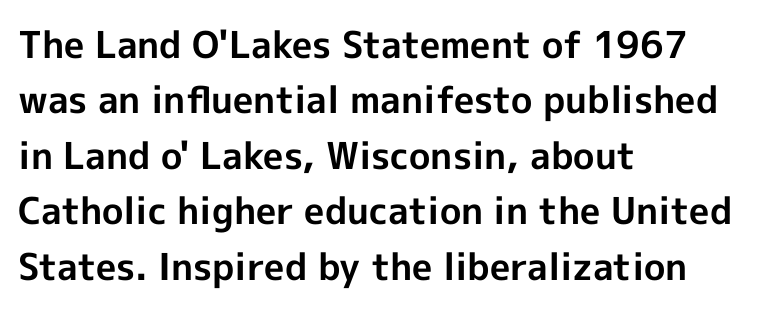
{"serif": "no", "italic": "no", "bold": "yes", "weight": "bold", "width": "normal", "x_height": "medium", "monospaced": "no", "underline": "no", "align": "left", "line_spacing": "normal", "line_spacing_ratio": 1.5, "letter_spacing": "normal", "letter_spacing_em": 0.0, "glyph_px": 37}
